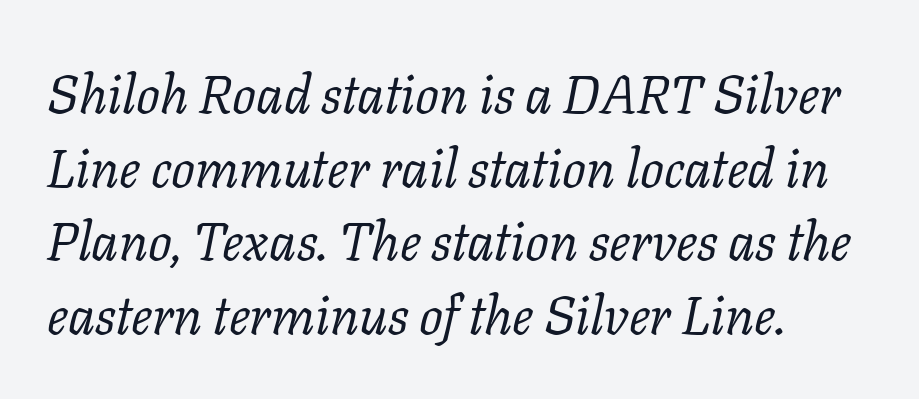
Tall strokes in this sample are angled rather than plumb. Nobody touched the tracking dial on this one. The designer went with a serif here, giving each stem small feet. Honestly, the row spacing looks completely unremarkable. Every row of glyphs begins at an identical x-position on the left.
